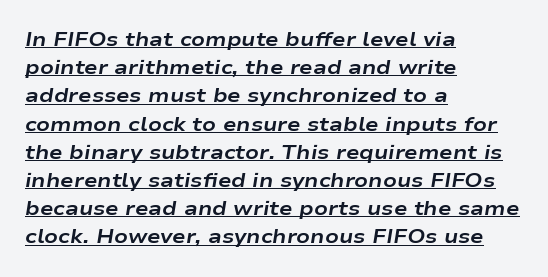
The image shows 20 px bold type, italic (leaning right); set left-aligned, normal line spacing (1.41x), normal letter spacing, underlined.
